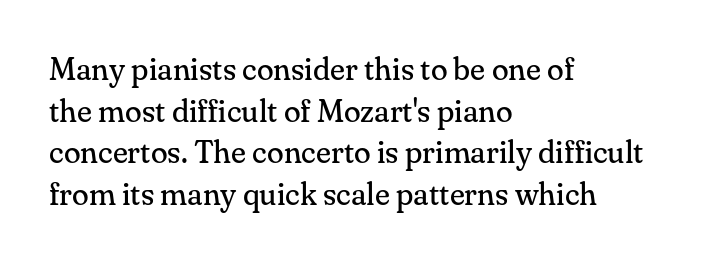
Q: Is the text bold? A: No.
Q: Is the text italic (slanted)? A: No, it is upright.
Q: Is the typeface a serif or a sans-serif typeface? A: Serif.
Q: Is the text underlined? A: No.
Q: How is the paragraph aligned? A: Left-aligned.
Q: Is the spacing between letters normal or unusually wide? A: Normal.
Q: Is the spacing between lines tight, normal or loose? A: Normal.
Q: Width (condensed, normal, or wide)? A: Normal.
Q: Stroke contrast? A: Medium.
Q: x-height? A: Small.
Q: Monospaced? A: No.
